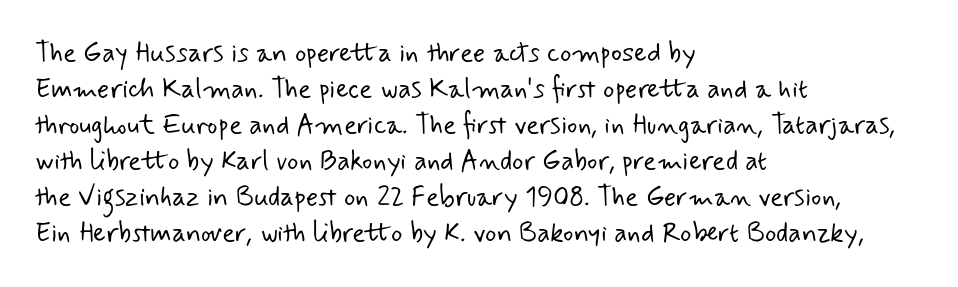
{"bold": "no", "underline": "no", "align": "left", "line_spacing": "normal", "line_spacing_ratio": 1.33, "letter_spacing": "normal", "letter_spacing_em": 0.0, "glyph_px": 27}
